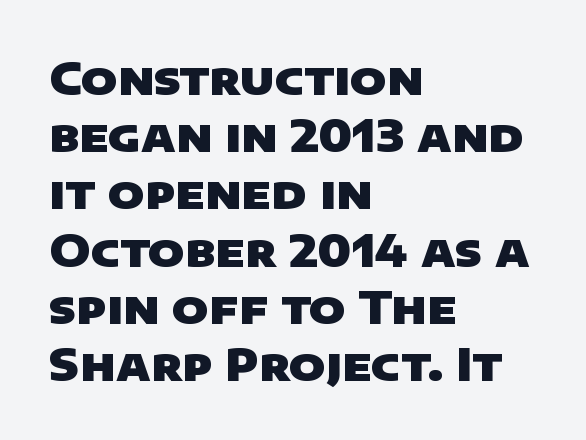
Q: Is the text bold? A: Yes.
Q: Is the typeface a serif or a sans-serif typeface? A: Sans-serif.
Q: Is the text underlined? A: No.
Q: How is the paragraph aligned? A: Left-aligned.
Q: Is the spacing between letters normal or unusually wide? A: Normal.
Q: Is the spacing between lines tight, normal or loose? A: Normal.
Q: Width (condensed, normal, or wide)? A: Wide.
Q: Stroke contrast? A: Low.
Q: x-height? A: Large.
Q: Monospaced? A: No.
